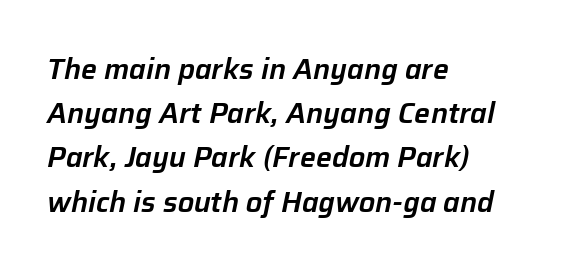
The image shows 28 px text type, italic (leaning right); set left-aligned, normal line spacing (1.58x), normal letter spacing, not underlined; low stroke contrast and a medium x-height.
